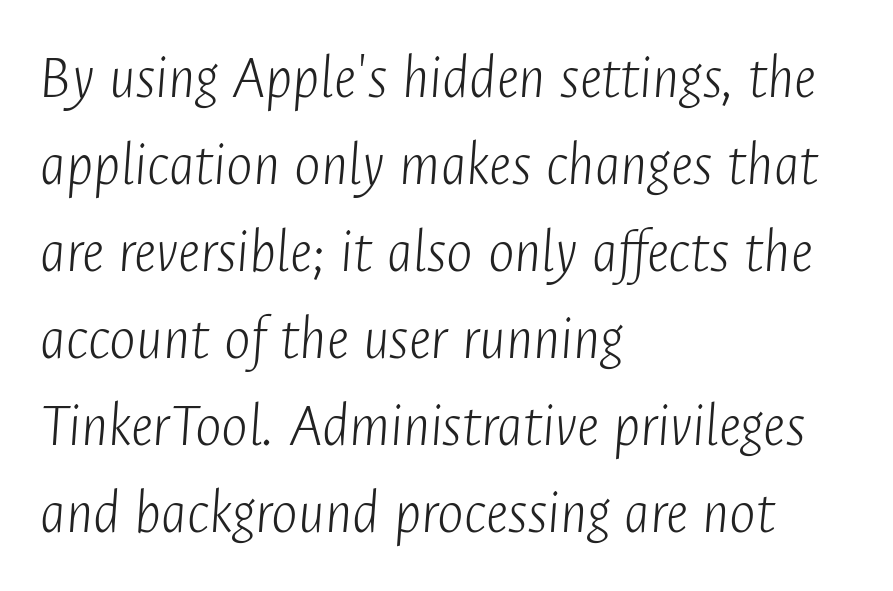
Q: Is the text bold? A: No.
Q: Is the text italic (slanted)? A: Yes, it leans right by about 4 degrees.
Q: Is the text underlined? A: No.
Q: How is the paragraph aligned? A: Left-aligned.
Q: Is the spacing between letters normal or unusually wide? A: Normal.
Q: Is the spacing between lines tight, normal or loose? A: Normal.
Q: Width (condensed, normal, or wide)? A: Condensed.
Q: Stroke contrast? A: Low.
Q: x-height? A: Medium.
Q: Monospaced? A: No.
